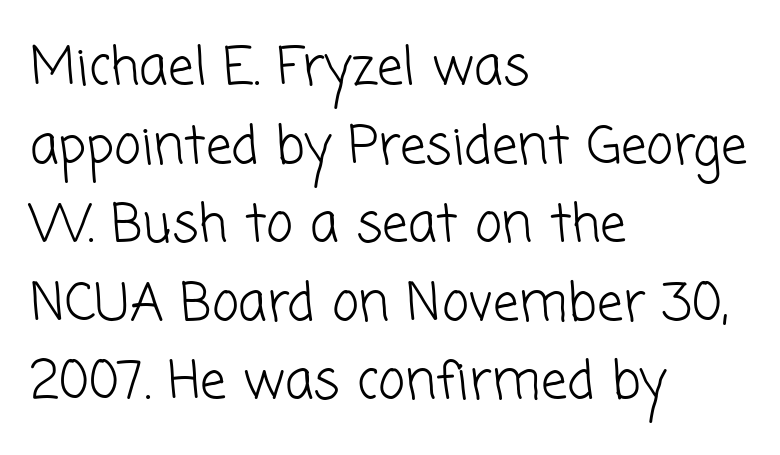
Q: Is the text bold? A: No.
Q: Is the typeface a serif or a sans-serif typeface? A: Sans-serif.
Q: Is the text underlined? A: No.
Q: How is the paragraph aligned? A: Left-aligned.
Q: Is the spacing between letters normal or unusually wide? A: Normal.
Q: Is the spacing between lines tight, normal or loose? A: Normal.
Q: Width (condensed, normal, or wide)? A: Normal.
Q: Stroke contrast? A: Low.
Q: x-height? A: Medium.
Q: Monospaced? A: No.
